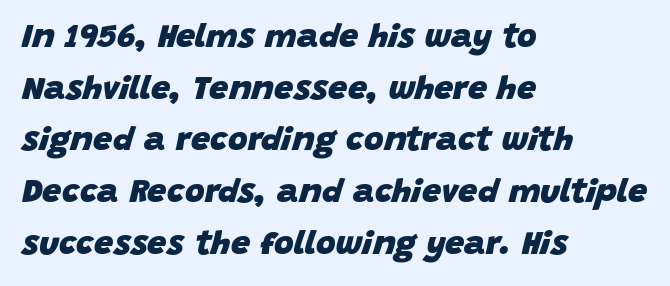
Clear beneath every line of the passage. The ragged edge is on the right, which tells us the setting is flush left. Notice how descenders clear the ascenders below comfortably — that's standard leading. The face used here has the dense, thick strokes of a bold. The passage shown is typed in a proportional face where columns would drift.
